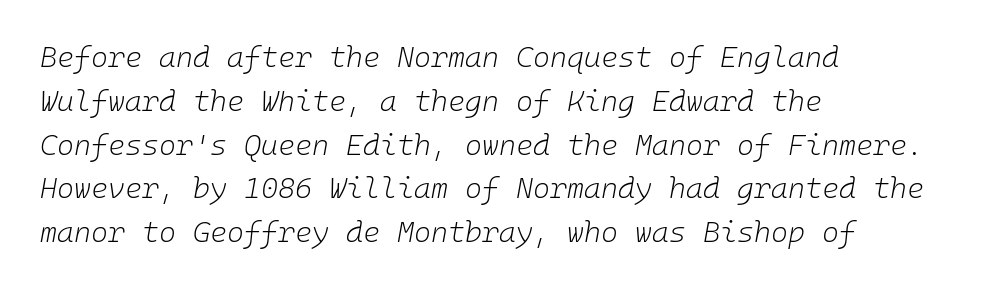
Descenders hang freely into open space. This is not heavy type; no bold has been used. The type is set solid horizontally, with unmodified tracking. The rendering uses a moderate line-height, typical for paragraphs. The paragraph has a hard left edge and a soft right edge. Does the lettering tilt? It does — this is italic.
